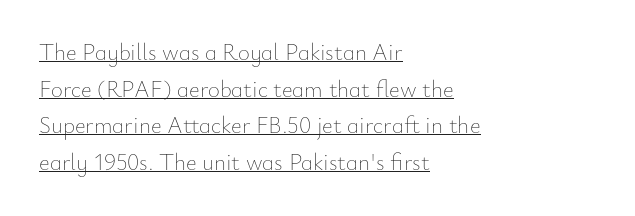
Q: Is the text bold? A: No.
Q: Is the text italic (slanted)? A: No, it is upright.
Q: Is the text underlined? A: Yes.
Q: How is the paragraph aligned? A: Left-aligned.
Q: Is the spacing between letters normal or unusually wide? A: Normal.
Q: Is the spacing between lines tight, normal or loose? A: Normal.
